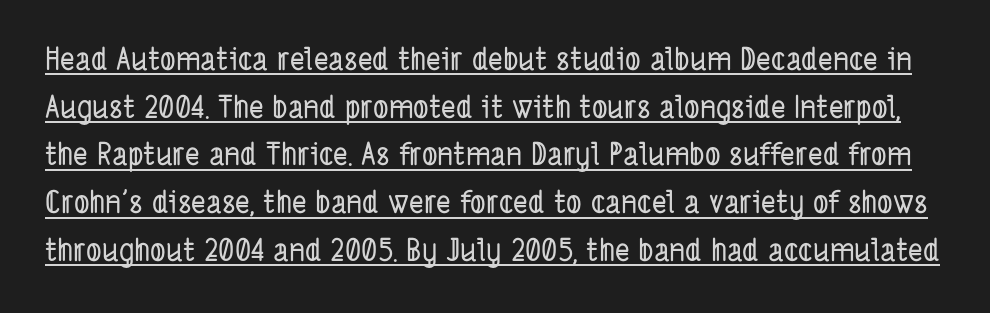
Each line of the rendering has a horizontal stroke beneath the glyphs. Spacing between characters is what you'd get straight out of the box. Interline gaps are of average width in this sample. Proportional: the letters do not fall into vertical columns. The rendering shows plain stroke endings on the letterforms — a sans-serif design.
